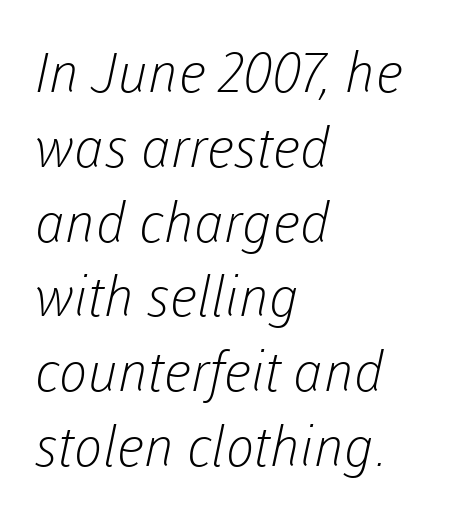
The image shows 55 px light sans-serif type; set left-aligned, normal line spacing (1.36x), normal letter spacing, not underlined; low stroke contrast and a medium x-height.
